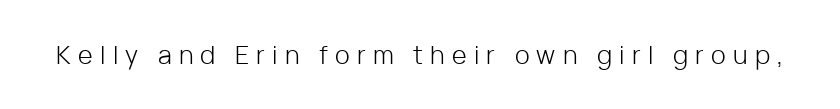
The image shows 25 px text type, upright; set unusually wide letter spacing (+0.29 em), not underlined.
